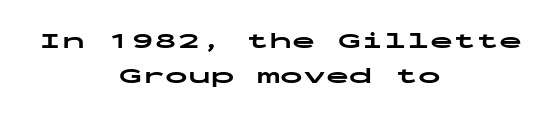
The image shows 23 px bold type, upright; set centered, normal line spacing (1.51x), normal letter spacing, not underlined.
